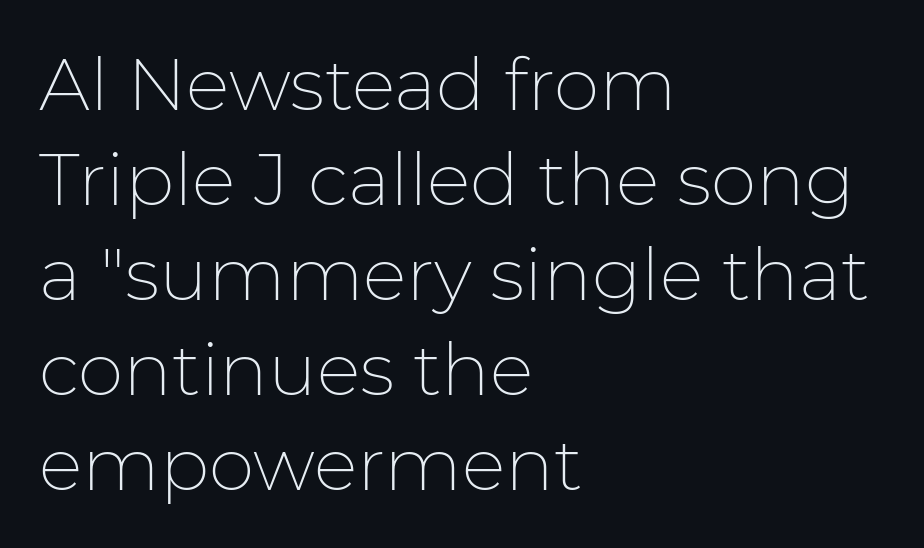
The image shows 73 px thin sans-serif type, upright; set left-aligned, normal line spacing (1.3x), normal letter spacing, not underlined; low stroke contrast and a medium x-height.
